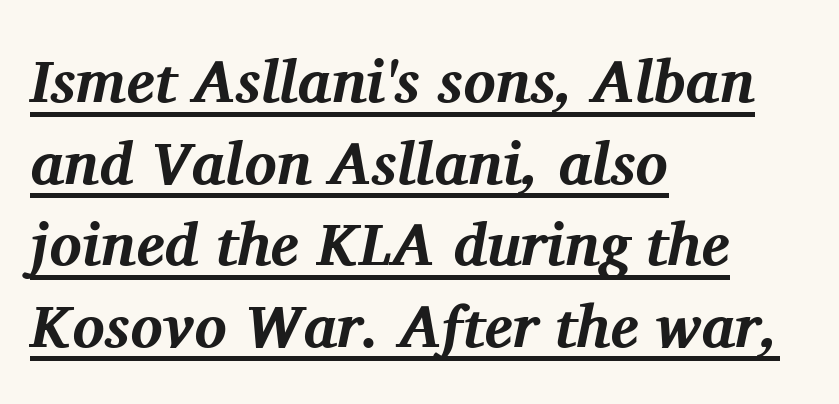
{"serif": "yes", "italic": "yes", "lean": "right", "slant_degrees": 11, "bold": "yes", "weight": "bold", "width": "normal", "stroke_contrast": "medium", "x_height": "medium", "monospaced": "no", "underline": "yes", "align": "left", "line_spacing": "normal", "line_spacing_ratio": 1.36, "letter_spacing": "normal", "letter_spacing_em": 0.0, "glyph_px": 60}
